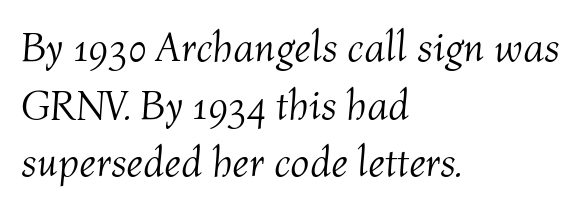
The image shows 42 px light type, italic (leaning right); set left-aligned, normal line spacing (1.37x), normal letter spacing, not underlined; medium stroke contrast and a medium x-height.
